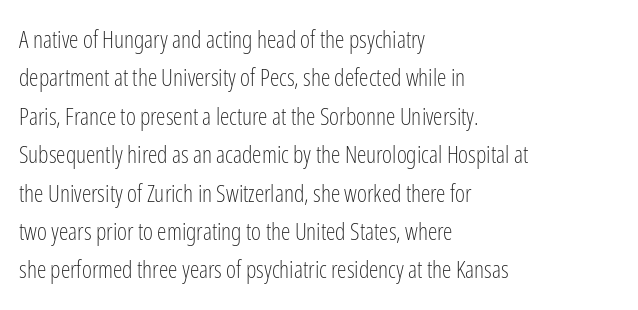
Q: Is the text bold? A: No.
Q: Is the text italic (slanted)? A: No, it is upright.
Q: Is the text underlined? A: No.
Q: How is the paragraph aligned? A: Left-aligned.
Q: Is the spacing between letters normal or unusually wide? A: Normal.
Q: Is the spacing between lines tight, normal or loose? A: Normal.
